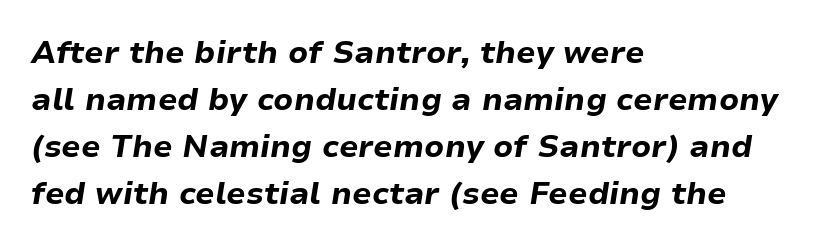
The image shows 31 px bold type, italic (leaning right); set left-aligned, normal line spacing (1.52x), normal letter spacing, not underlined; low stroke contrast and a medium x-height.
